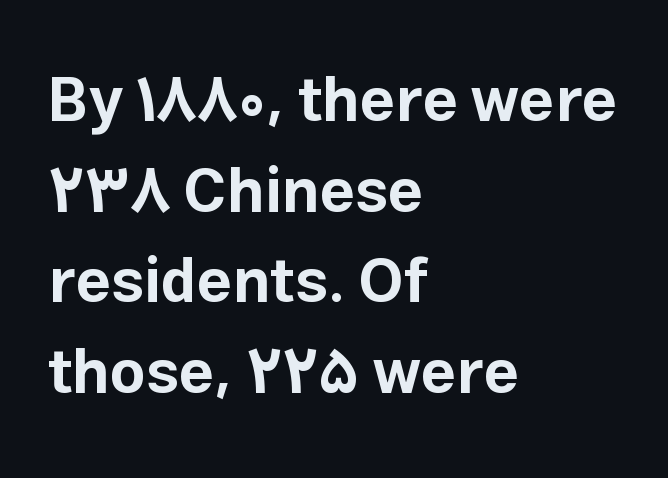
Q: Is the text bold? A: Yes.
Q: Is the text italic (slanted)? A: No, it is upright.
Q: Is the typeface a serif or a sans-serif typeface? A: Sans-serif.
Q: Is the text underlined? A: No.
Q: How is the paragraph aligned? A: Left-aligned.
Q: Is the spacing between letters normal or unusually wide? A: Normal.
Q: Is the spacing between lines tight, normal or loose? A: Normal.
Q: Width (condensed, normal, or wide)? A: Normal.
Q: Stroke contrast? A: Low.
Q: x-height? A: Medium.
Q: Monospaced? A: No.
